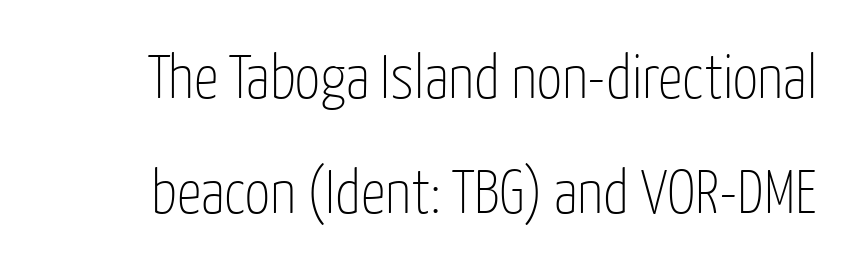
{"serif": "no", "italic": "no", "bold": "no", "weight": "thin", "width": "condensed", "stroke_contrast": "low", "x_height": "medium", "monospaced": "no", "underline": "no", "line_spacing_ratio": 1.85, "letter_spacing": "normal", "letter_spacing_em": 0.0, "glyph_px": 62}
